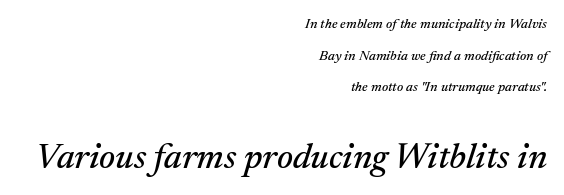
Does the lettering tilt? It does — this is italic. Baseline-to-baseline distance is far greater than the letter height. Looks like regular typesetting: each glyph gets only the width it needs. Examine the stroke ends and you'll spot serifs. The second block has been scaled up relative to the first. Does the copy run flush right? Yes — the right margin is perfectly even.
